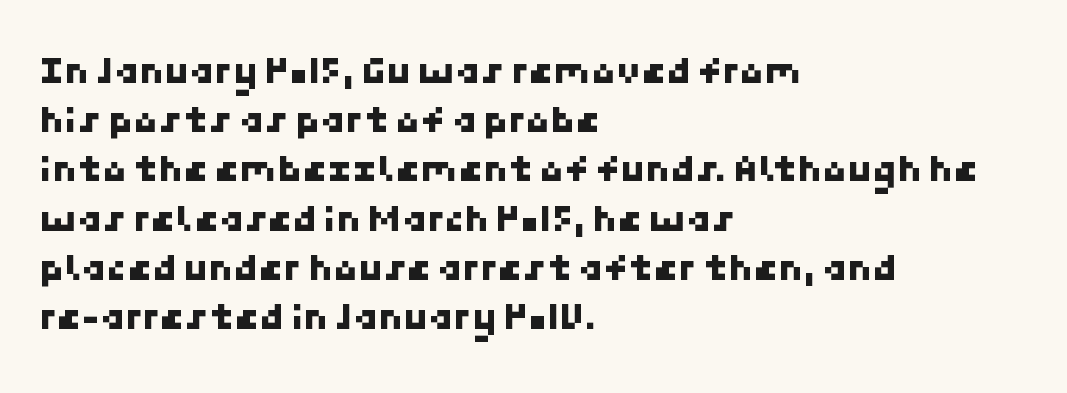
The image shows 40 px sans-serif type; set left-aligned, line spacing 1.23x, normal letter spacing, not underlined; low stroke contrast and a medium x-height.
